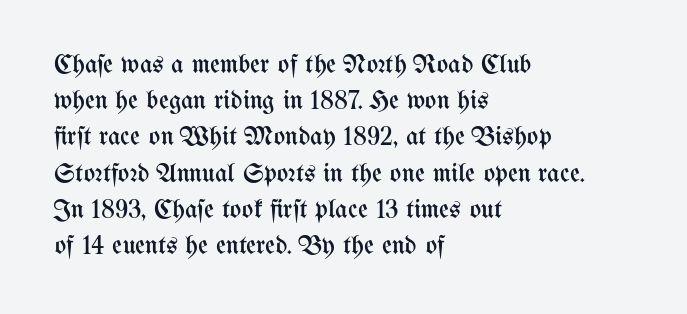
{"italic": "no", "bold": "no", "underline": "no", "align": "left", "line_spacing": "normal", "line_spacing_ratio": 1.34, "letter_spacing": "normal", "letter_spacing_em": 0.0, "glyph_px": 27}
